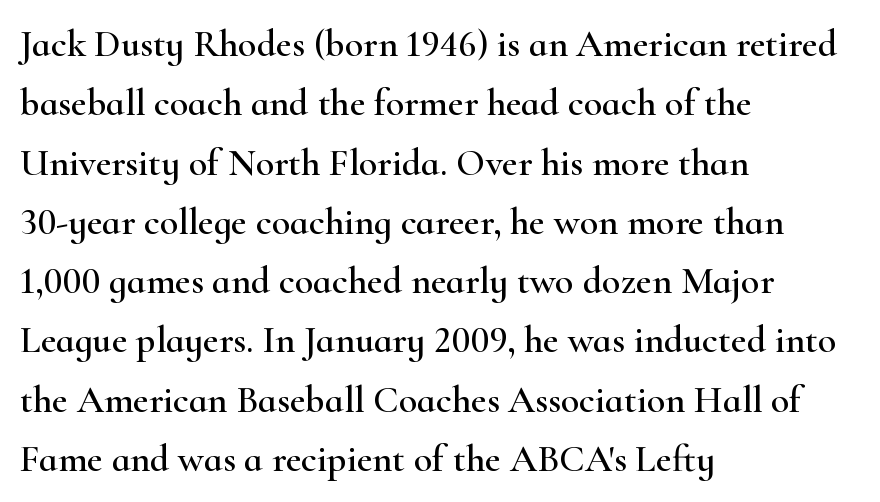
{"serif": "yes", "italic": "no", "width": "wide", "stroke_contrast": "high", "x_height": "small", "monospaced": "no", "underline": "no", "align": "left", "line_spacing": "normal", "line_spacing_ratio": 1.56, "letter_spacing": "normal", "letter_spacing_em": 0.0, "glyph_px": 38}
